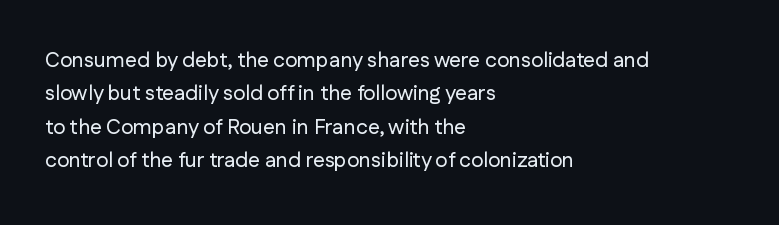
The image shows 21 px text type, upright; set left-aligned, normal line spacing (1.59x), normal letter spacing, not underlined.
